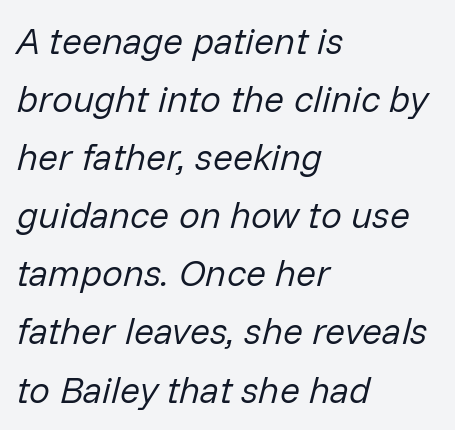
{"italic": "yes", "lean": "right", "slant_degrees": 14, "bold": "no", "weight": "regular", "width": "normal", "stroke_contrast": "low", "x_height": "medium", "monospaced": "no", "underline": "no", "align": "left", "line_spacing": "normal", "line_spacing_ratio": 1.57, "letter_spacing": "normal", "letter_spacing_em": 0.0, "glyph_px": 37}
